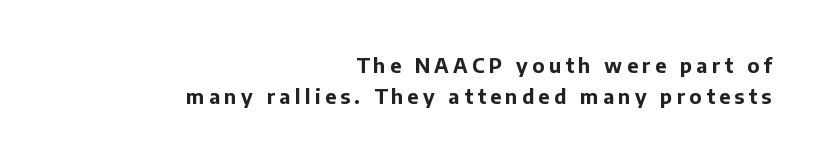
The image shows 20 px bold type, upright; set right-aligned, normal line spacing (1.57x), unusually wide letter spacing (+0.22 em), not underlined.
